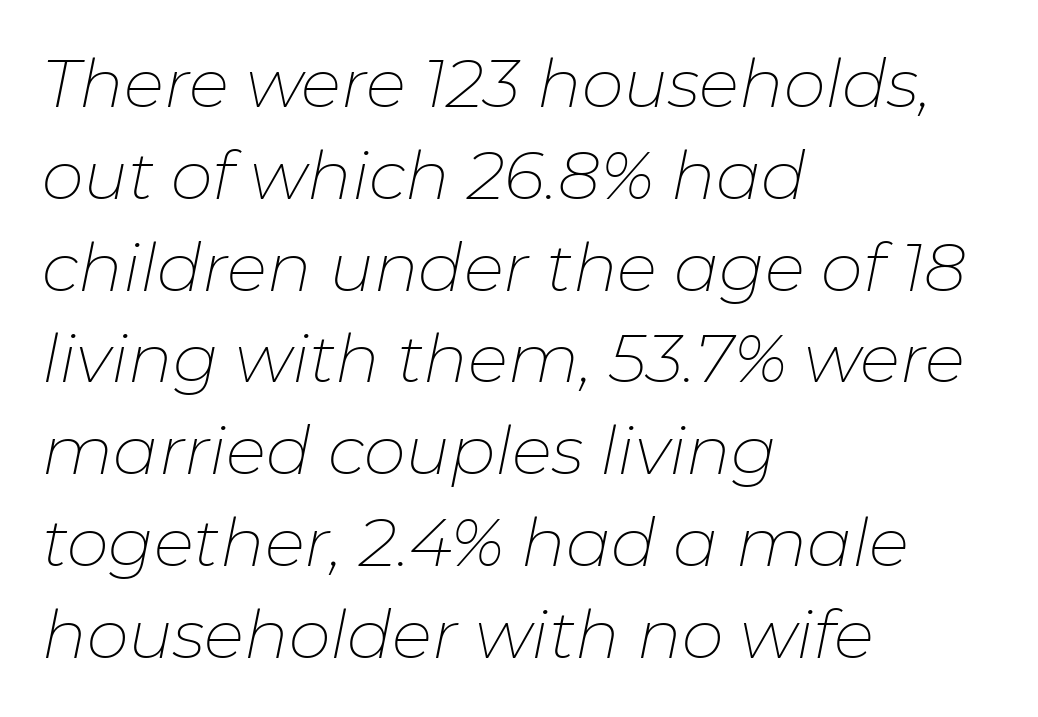
Vertical stems look standard width or narrower in stroke. Here the designer chose a conventional face with non-uniform glyph widths. The vertical gap from one line to the next is medium. The axis of the letterforms is tilted away from vertical. Check under the words: just untouched page. The lines in this sample share a left origin and differ only in where they stop.
